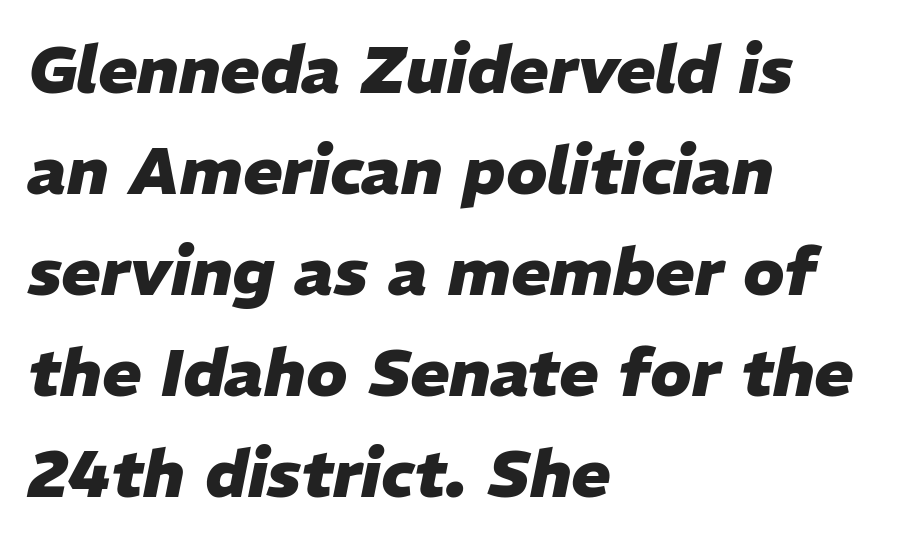
The image shows 66 px heavy type, italic (leaning right); set left-aligned, normal line spacing (1.53x), normal letter spacing, not underlined; low stroke contrast and a medium x-height.
